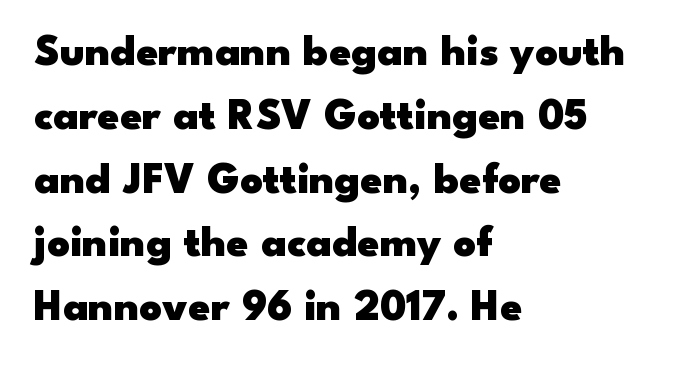
{"serif": "no", "italic": "no", "bold": "yes", "weight": "heavy", "width": "wide", "stroke_contrast": "low", "x_height": "small", "monospaced": "no", "underline": "no", "align": "left", "line_spacing": "normal", "line_spacing_ratio": 1.45, "letter_spacing": "normal", "letter_spacing_em": 0.0, "glyph_px": 44}
